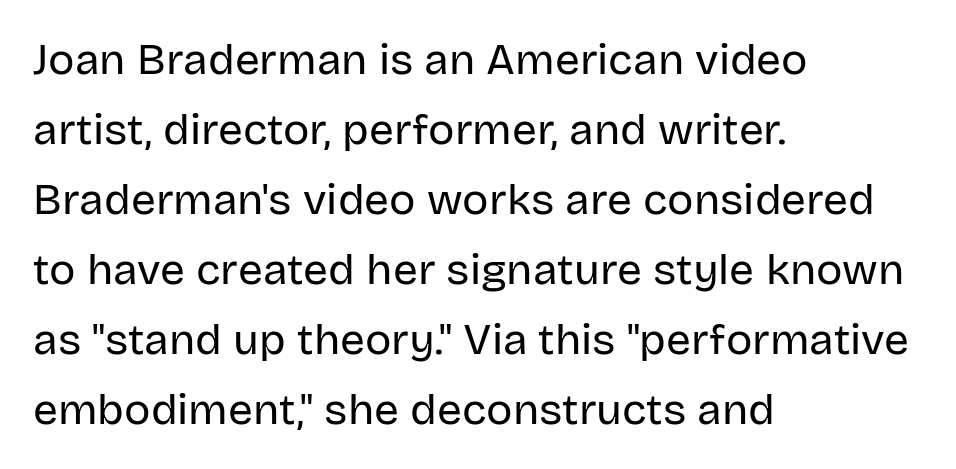
The image shows 44 px regular-weight sans-serif type, upright; set left-aligned, normal line spacing (1.59x), normal letter spacing, not underlined; low stroke contrast and a large x-height.
